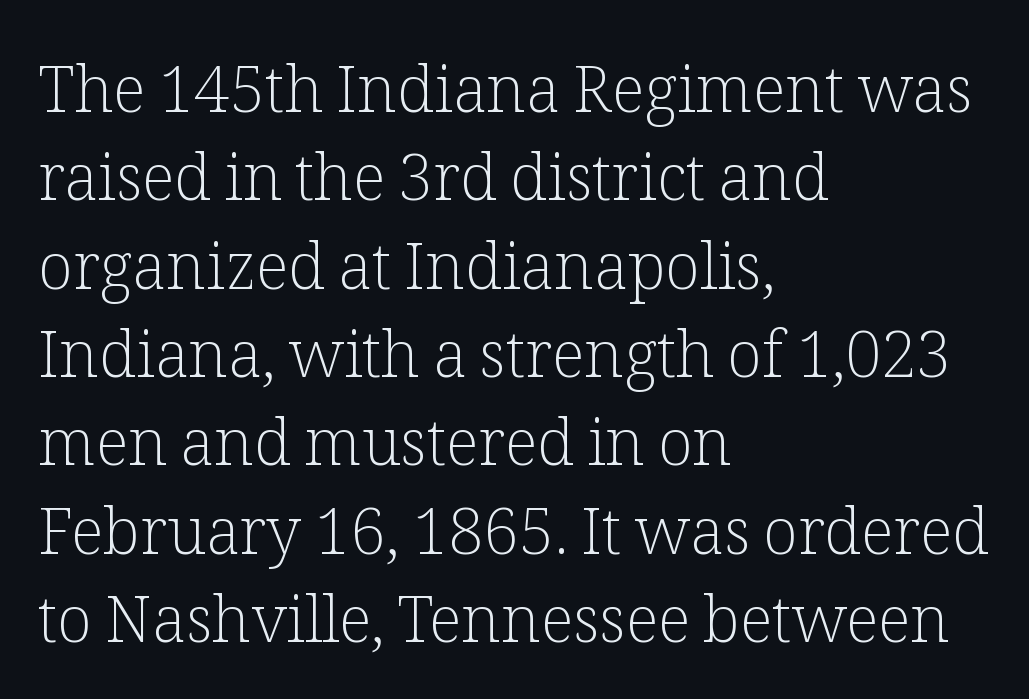
The image shows 64 px light serif type, upright; set left-aligned, normal line spacing (1.38x), normal letter spacing, not underlined; low stroke contrast and a medium x-height.
